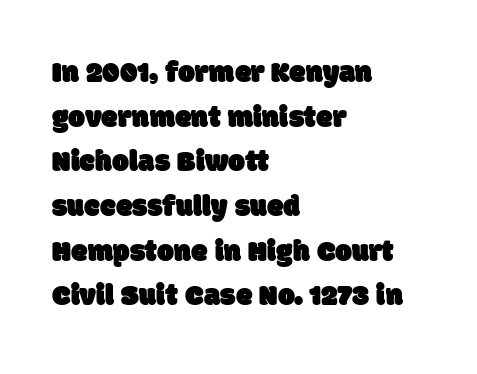
Q: Is the typeface a serif or a sans-serif typeface? A: Sans-serif.
Q: Is the text underlined? A: No.
Q: How is the paragraph aligned? A: Left-aligned.
Q: Is the spacing between letters normal or unusually wide? A: Normal.
Q: Is the spacing between lines tight, normal or loose? A: Normal.
Q: Width (condensed, normal, or wide)? A: Normal.
Q: Stroke contrast? A: Low.
Q: x-height? A: Large.
Q: Monospaced? A: No.
